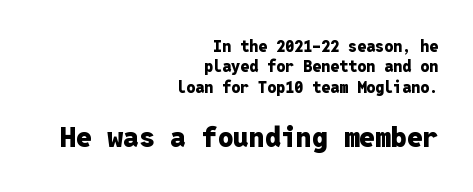
The image shows 28 px heavy sans-serif type, upright, monospaced; set right-aligned, normal line spacing (1.27x), normal letter spacing, not underlined; the second (bottom) block is 1.75x larger; low stroke contrast and a medium x-height.
